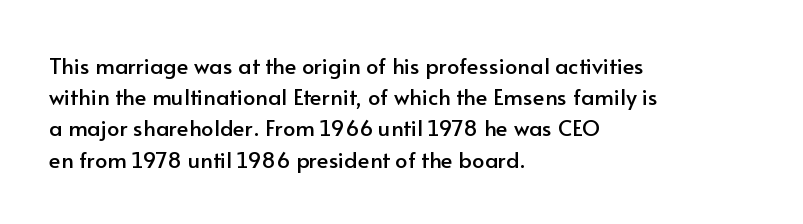
The image shows 22 px text type, upright; set left-aligned, normal line spacing (1.42x), normal letter spacing, not underlined.
